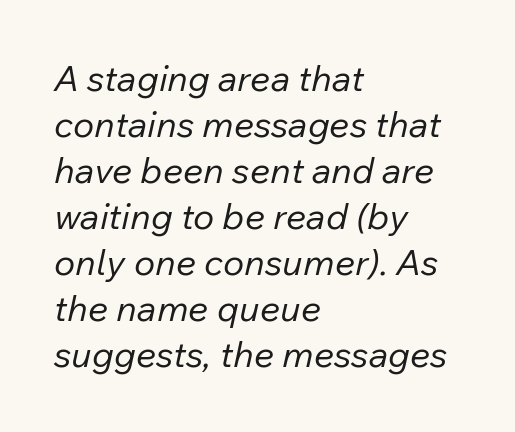
Q: Is the text bold? A: No.
Q: Is the text italic (slanted)? A: Yes, it leans right by about 12 degrees.
Q: Is the text underlined? A: No.
Q: How is the paragraph aligned? A: Left-aligned.
Q: Is the spacing between letters normal or unusually wide? A: Normal.
Q: Is the spacing between lines tight, normal or loose? A: Normal.
Q: Width (condensed, normal, or wide)? A: Normal.
Q: Stroke contrast? A: Low.
Q: x-height? A: Medium.
Q: Monospaced? A: No.
